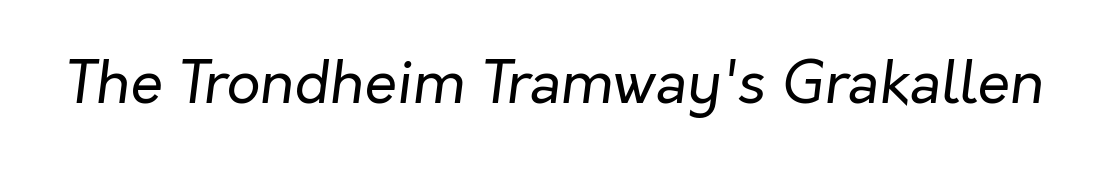
The image shows 59 px regular-weight type, italic (leaning right); set normal letter spacing, not underlined; low stroke contrast and a medium x-height.
